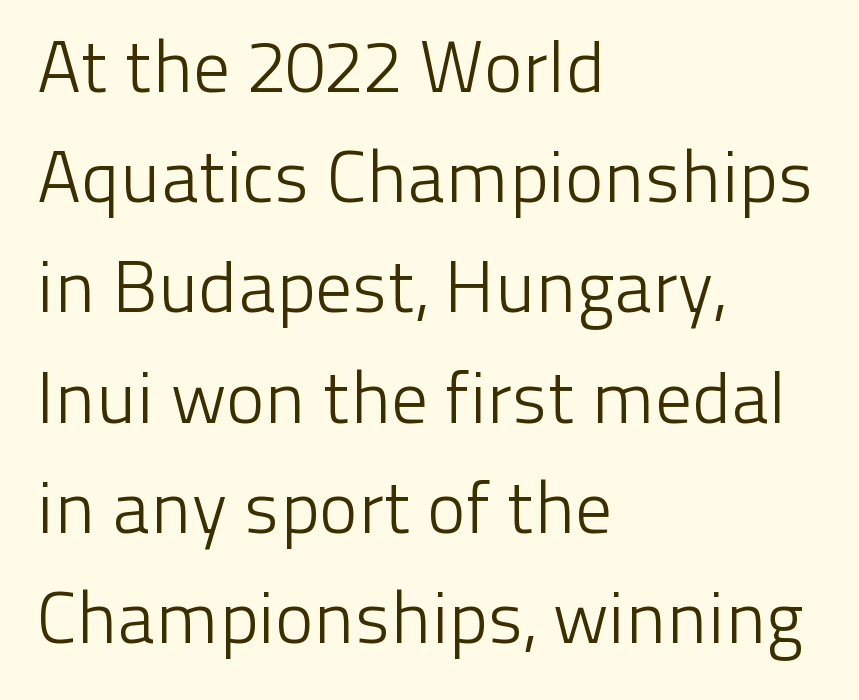
{"serif": "no", "italic": "no", "bold": "no", "weight": "light", "width": "normal", "stroke_contrast": "low", "x_height": "medium", "monospaced": "no", "underline": "no", "align": "left", "line_spacing": "normal", "line_spacing_ratio": 1.51, "letter_spacing": "normal", "letter_spacing_em": 0.0, "glyph_px": 73}
